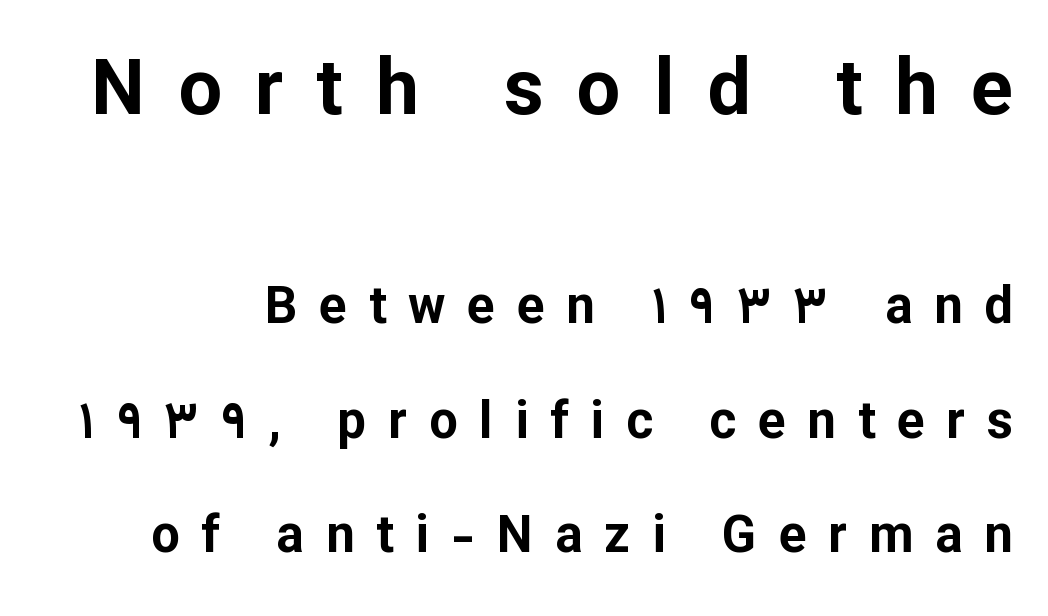
{"serif": "no", "italic": "no", "bold": "yes", "weight": "bold", "width": "normal", "stroke_contrast": "low", "x_height": "medium", "monospaced": "no", "underline": "no", "line_spacing": "loose", "line_spacing_ratio": 2.25, "letter_spacing": "wide", "letter_spacing_em": 0.43, "larger_block": "first", "size_ratio": 1.51, "glyph_px": 77}
